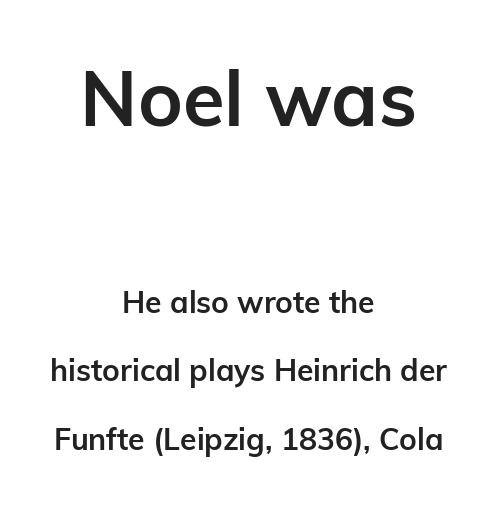
{"serif": "no", "italic": "no", "bold": "yes", "weight": "semibold", "width": "normal", "stroke_contrast": "low", "x_height": "medium", "monospaced": "no", "underline": "no", "align": "center", "line_spacing": "loose", "line_spacing_ratio": 2.27, "letter_spacing": "normal", "letter_spacing_em": 0.0, "larger_block": "first", "size_ratio": 2.53, "glyph_px": 76}
